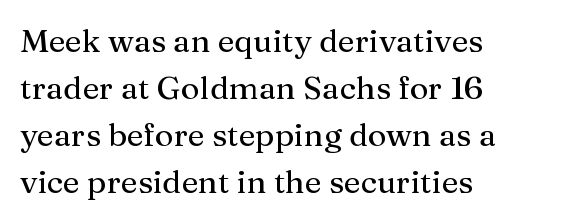
The image shows 32 px serif type, upright; set left-aligned, normal line spacing (1.47x), normal letter spacing, not underlined; medium stroke contrast and a medium x-height.
